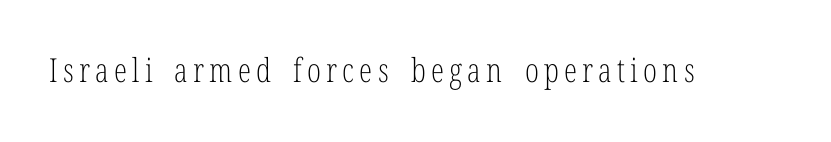
The image shows 33 px light, condensed serif type, upright; set not underlined; low stroke contrast and a medium x-height.
